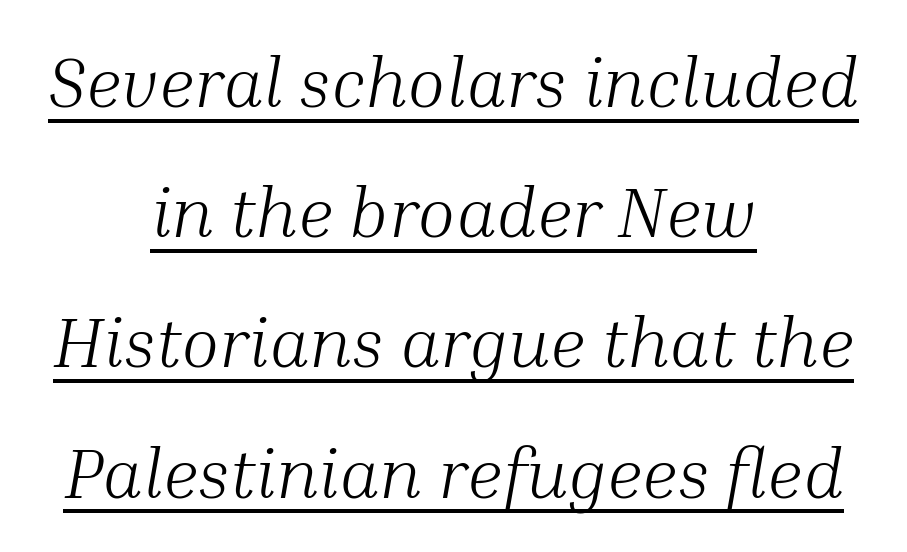
The image shows 70 px light serif type, italic (leaning right); set centered, line spacing 1.86x, normal letter spacing, underlined; medium stroke contrast and a medium x-height.
